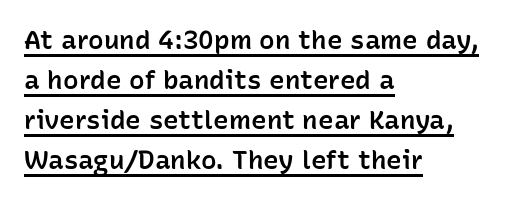
{"italic": "no", "bold": "semi", "underline": "yes", "align": "left", "line_spacing": "normal", "line_spacing_ratio": 1.54, "letter_spacing": "normal", "letter_spacing_em": 0.0, "glyph_px": 26}
